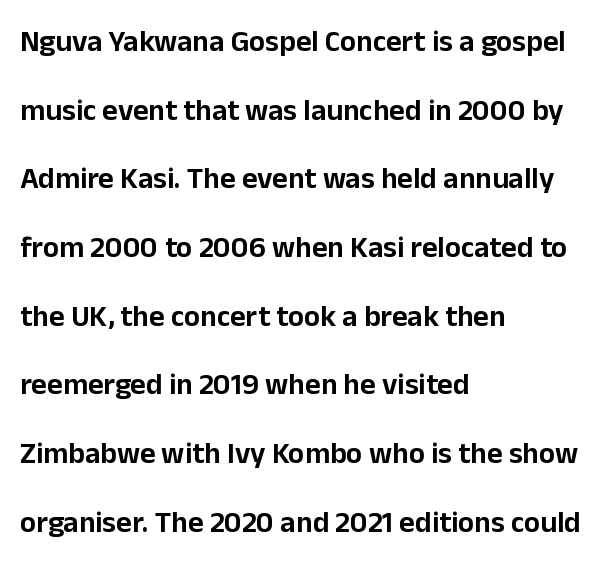
Q: Is the text italic (slanted)? A: No, it is upright.
Q: Is the typeface a serif or a sans-serif typeface? A: Sans-serif.
Q: Is the text underlined? A: No.
Q: How is the paragraph aligned? A: Left-aligned.
Q: Is the spacing between letters normal or unusually wide? A: Normal.
Q: Is the spacing between lines tight, normal or loose? A: Loose.
Q: Width (condensed, normal, or wide)? A: Normal.
Q: Stroke contrast? A: Low.
Q: x-height? A: Medium.
Q: Monospaced? A: No.
